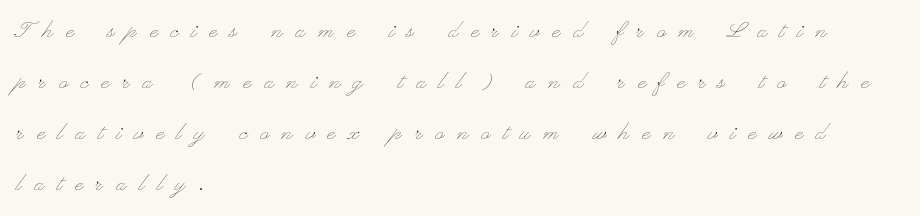
{"bold": "no", "weight": "thin", "width": "wide", "stroke_contrast": "low", "x_height": "small", "monospaced": "no", "underline": "no", "align": "left", "line_spacing_ratio": 1.82, "letter_spacing": "wide", "letter_spacing_em": 0.47, "glyph_px": 28}
